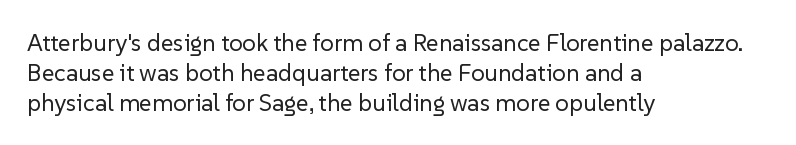
{"italic": "no", "bold": "no", "underline": "no", "align": "left", "line_spacing": "normal", "line_spacing_ratio": 1.25, "letter_spacing": "normal", "letter_spacing_em": 0.0, "glyph_px": 24}
